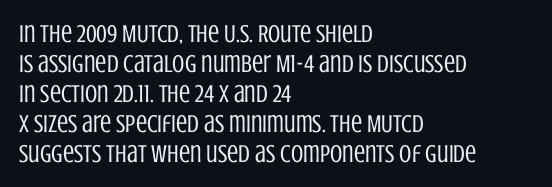
The image shows 25 px text type, upright; set left-aligned, line spacing 1.2x, normal letter spacing, not underlined.
